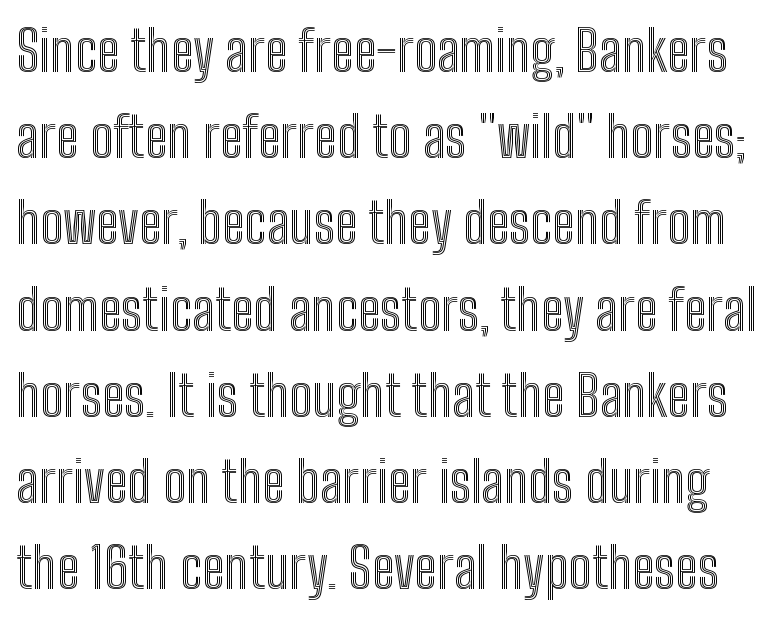
How would I describe the line gaps? Plain and ordinary. The space beneath each line is pristine and unruled. The tracking reads as untouched default to a designer's eye. In terms of posture, this sample is upright.
